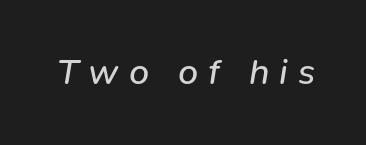
{"italic": "yes", "lean": "right", "slant_degrees": 9, "bold": "no", "weight": "regular", "width": "normal", "stroke_contrast": "low", "x_height": "medium", "monospaced": "no", "underline": "no", "letter_spacing": "wide", "letter_spacing_em": 0.27, "glyph_px": 36}
